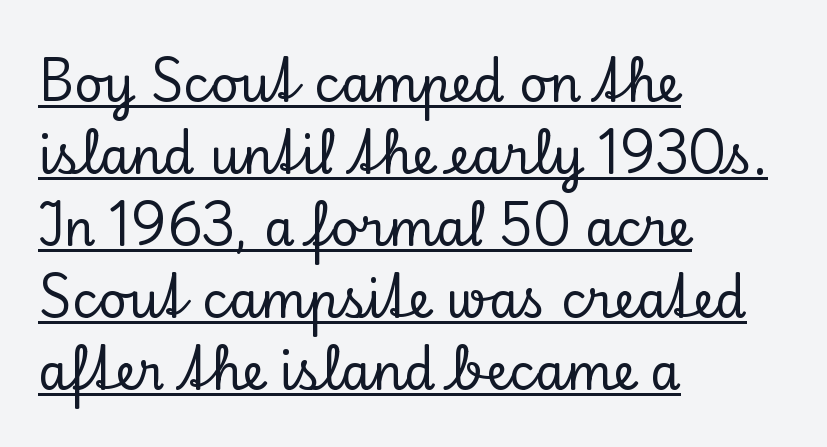
{"italic": "no", "width": "normal", "stroke_contrast": "low", "x_height": "small", "monospaced": "no", "underline": "yes", "align": "left", "line_spacing": "normal", "line_spacing_ratio": 1.47, "letter_spacing": "normal", "letter_spacing_em": 0.0, "glyph_px": 49}
